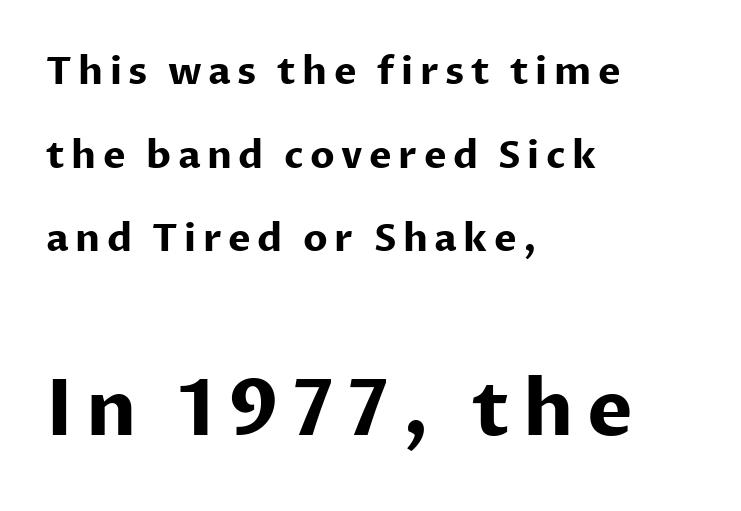
{"serif": "no", "italic": "no", "bold": "yes", "weight": "bold", "width": "normal", "stroke_contrast": "low", "x_height": "medium", "monospaced": "no", "underline": "no", "align": "left", "line_spacing": "loose", "line_spacing_ratio": 2.2, "larger_block": "second", "size_ratio": 2.03, "glyph_px": 77}
